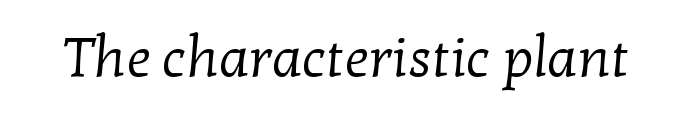
The image shows 55 px regular-weight serif type; set normal letter spacing, not underlined; low stroke contrast and a medium x-height.
